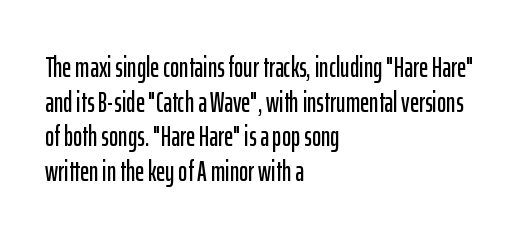
Q: Is the text italic (slanted)? A: No, it is upright.
Q: Is the typeface a serif or a sans-serif typeface? A: Sans-serif.
Q: Is the text underlined? A: No.
Q: How is the paragraph aligned? A: Left-aligned.
Q: Is the spacing between letters normal or unusually wide? A: Normal.
Q: Width (condensed, normal, or wide)? A: Condensed.
Q: Stroke contrast? A: Low.
Q: x-height? A: Medium.
Q: Monospaced? A: No.
